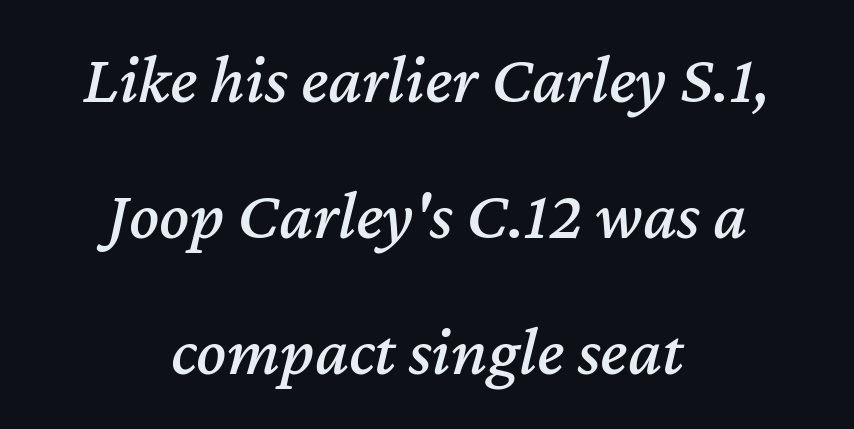
The image shows 70 px text type, italic (leaning right); set centered, loose line spacing (1.94x), normal letter spacing, not underlined; medium stroke contrast and a medium x-height.
